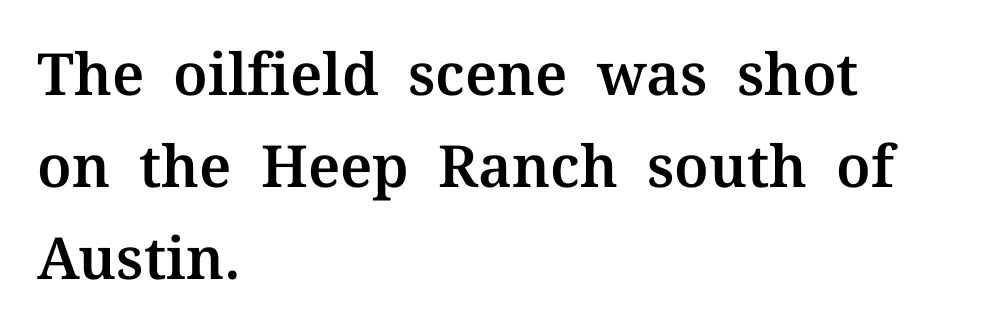
{"serif": "yes", "italic": "no", "width": "normal", "stroke_contrast": "medium", "x_height": "medium", "monospaced": "no", "underline": "no", "align": "left", "line_spacing": "normal", "line_spacing_ratio": 1.59, "letter_spacing": "normal", "letter_spacing_em": 0.0, "glyph_px": 58}
